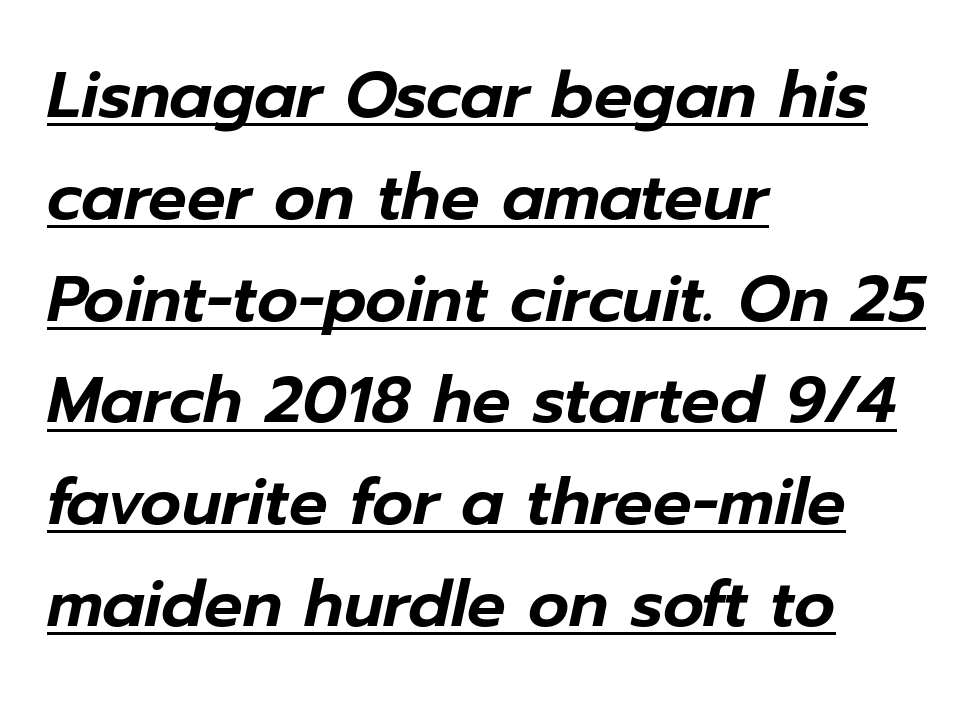
{"italic": "yes", "lean": "right", "slant_degrees": 12, "width": "normal", "stroke_contrast": "low", "x_height": "medium", "monospaced": "no", "underline": "yes", "align": "left", "line_spacing": "normal", "line_spacing_ratio": 1.59, "letter_spacing": "normal", "letter_spacing_em": 0.0, "glyph_px": 64}
